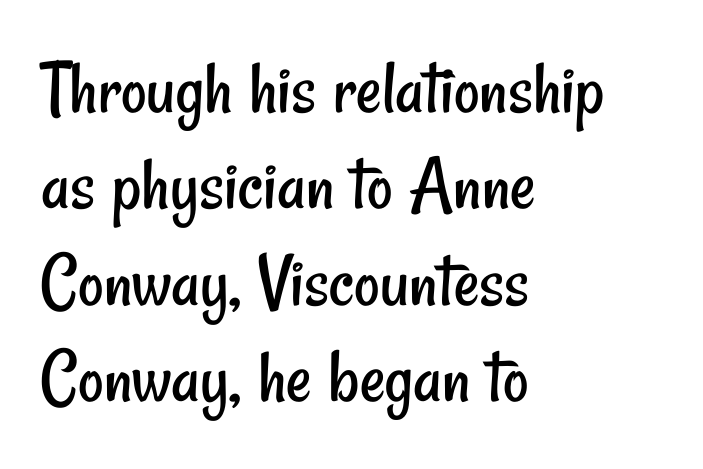
Q: Is the text bold? A: No.
Q: Is the typeface a serif or a sans-serif typeface? A: Sans-serif.
Q: Is the text underlined? A: No.
Q: How is the paragraph aligned? A: Left-aligned.
Q: Is the spacing between letters normal or unusually wide? A: Normal.
Q: Width (condensed, normal, or wide)? A: Condensed.
Q: Stroke contrast? A: Low.
Q: x-height? A: Small.
Q: Monospaced? A: No.
